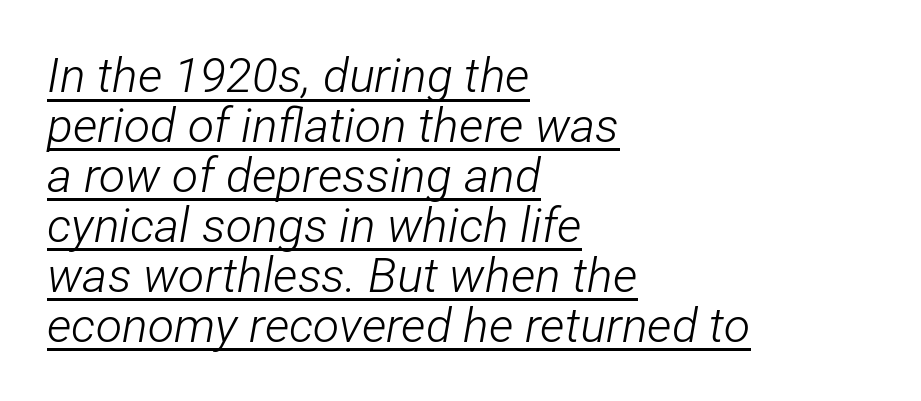
Q: Is the text bold? A: No.
Q: Is the text italic (slanted)? A: Yes, it leans right by about 12 degrees.
Q: Is the text underlined? A: Yes.
Q: How is the paragraph aligned? A: Left-aligned.
Q: Is the spacing between letters normal or unusually wide? A: Normal.
Q: Is the spacing between lines tight, normal or loose? A: Tight.
Q: Width (condensed, normal, or wide)? A: Condensed.
Q: Stroke contrast? A: Low.
Q: x-height? A: Medium.
Q: Monospaced? A: No.
